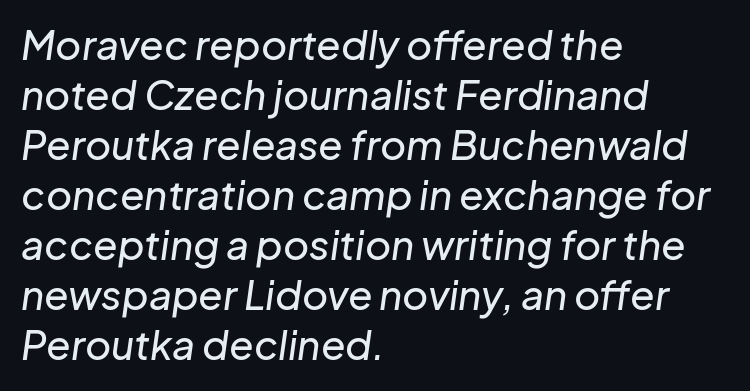
The image shows 40 px text type, italic (leaning right); set left-aligned, normal line spacing (1.25x), normal letter spacing, not underlined; low stroke contrast and a medium x-height.
